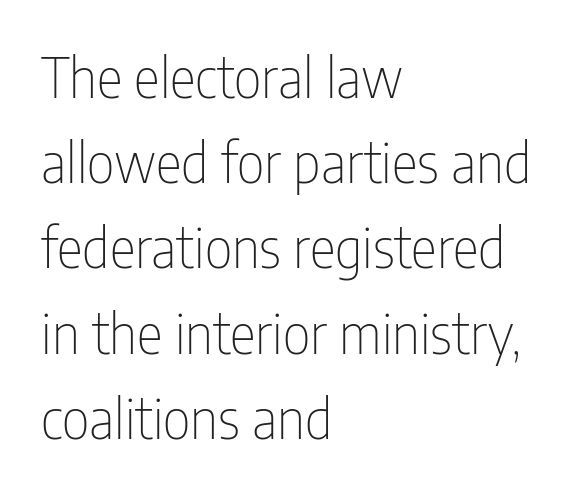
Unlike italic type, these characters show no tilt at all. Spacing between characters is what you'd get straight out of the box. Nothing heavy about these letters — not bold at all. Stroke terminals: plain, sans-serif.
